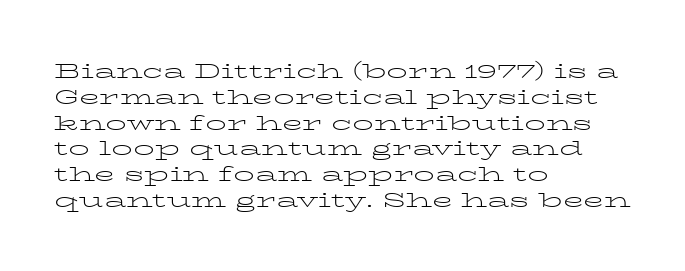
{"italic": "no", "bold": "no", "underline": "no", "align": "left", "line_spacing_ratio": 1.23, "letter_spacing": "normal", "letter_spacing_em": 0.0, "glyph_px": 21}
